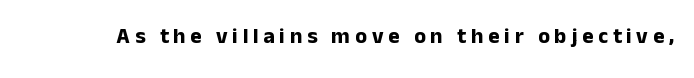
Q: Is the text bold? A: Yes.
Q: Is the text italic (slanted)? A: No, it is upright.
Q: Is the text underlined? A: No.
Q: Is the spacing between letters normal or unusually wide? A: Unusually wide.
